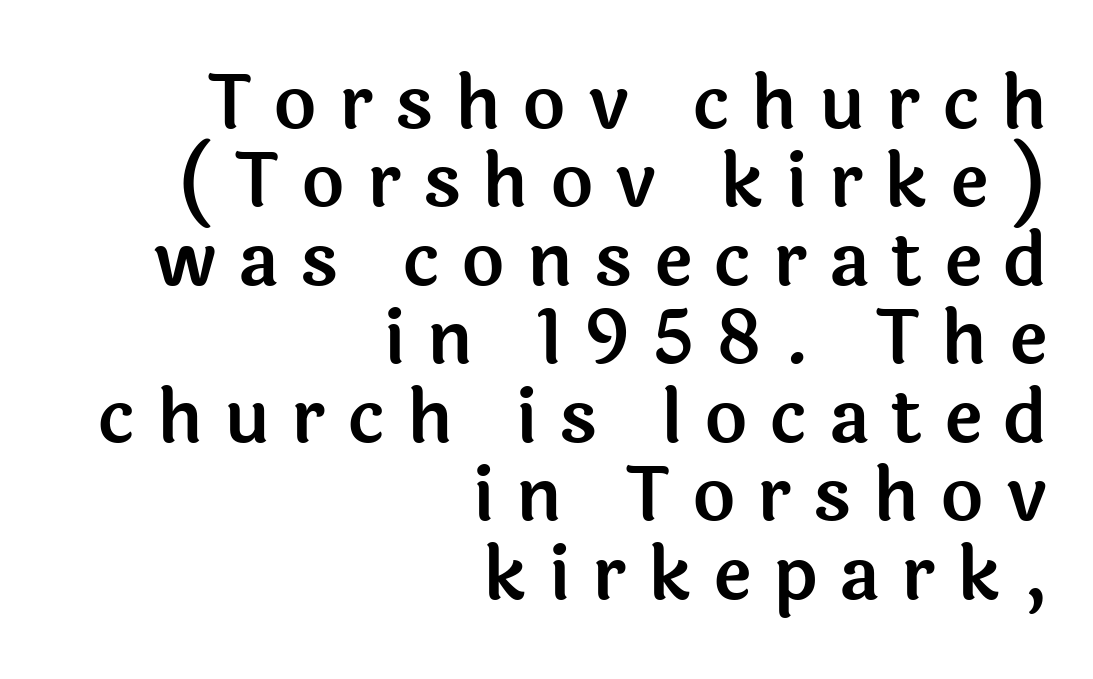
Q: Is the text italic (slanted)? A: No, it is upright.
Q: Is the typeface a serif or a sans-serif typeface? A: Sans-serif.
Q: Is the text underlined? A: No.
Q: How is the paragraph aligned? A: Right-aligned.
Q: Is the spacing between letters normal or unusually wide? A: Unusually wide.
Q: Is the spacing between lines tight, normal or loose? A: Tight.
Q: Width (condensed, normal, or wide)? A: Normal.
Q: x-height? A: Medium.
Q: Monospaced? A: No.
